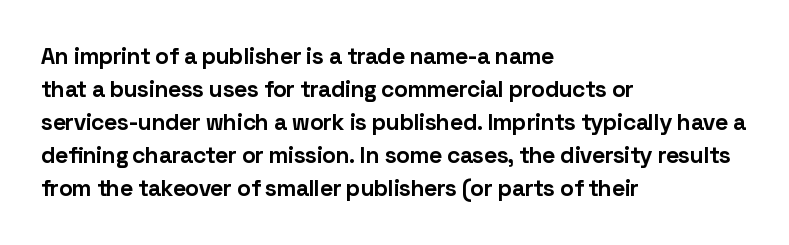
{"italic": "no", "bold": "yes", "underline": "no", "align": "left", "line_spacing": "normal", "line_spacing_ratio": 1.44, "letter_spacing": "normal", "letter_spacing_em": 0.0, "glyph_px": 23}
